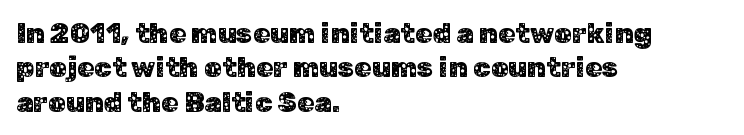
Q: Is the text italic (slanted)? A: No, it is upright.
Q: Is the typeface a serif or a sans-serif typeface? A: Sans-serif.
Q: Is the text underlined? A: No.
Q: How is the paragraph aligned? A: Left-aligned.
Q: Is the spacing between letters normal or unusually wide? A: Normal.
Q: Width (condensed, normal, or wide)? A: Normal.
Q: Stroke contrast? A: Low.
Q: x-height? A: Medium.
Q: Monospaced? A: No.
